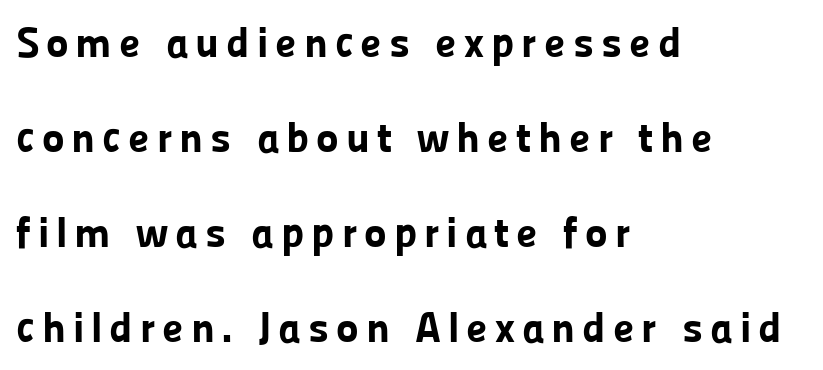
The image shows 43 px bold sans-serif type, upright; set left-aligned, loose line spacing (2.21x), not underlined; low stroke contrast and a medium x-height.
